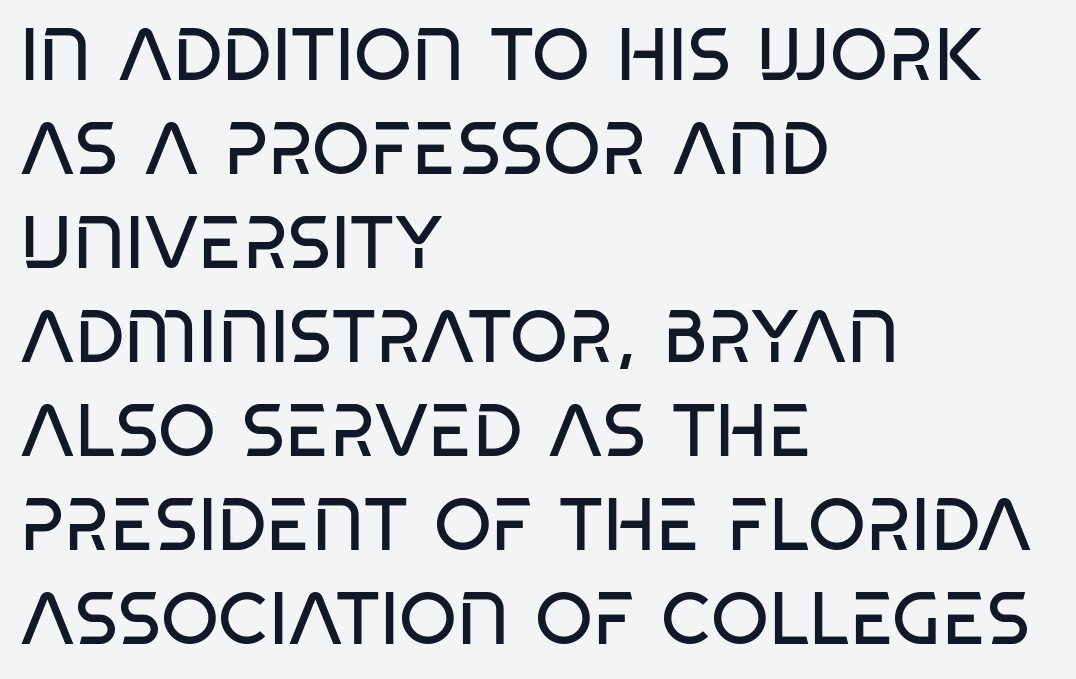
Q: Is the text bold? A: No.
Q: Is the text italic (slanted)? A: No, it is upright.
Q: Is the typeface a serif or a sans-serif typeface? A: Sans-serif.
Q: Is the text underlined? A: No.
Q: How is the paragraph aligned? A: Left-aligned.
Q: Is the spacing between letters normal or unusually wide? A: Normal.
Q: Is the spacing between lines tight, normal or loose? A: Normal.
Q: Width (condensed, normal, or wide)? A: Condensed.
Q: Stroke contrast? A: Low.
Q: x-height? A: Large.
Q: Monospaced? A: No.
